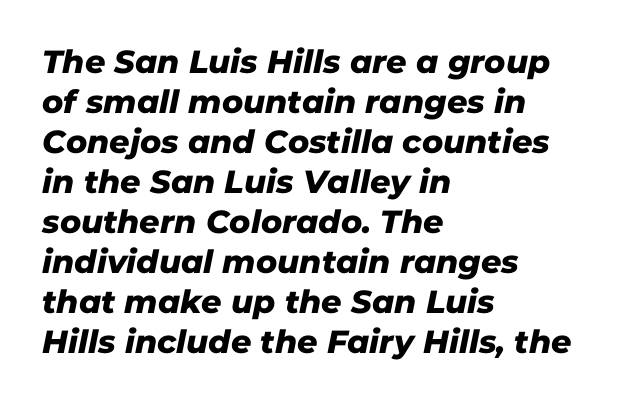
Varying glyph widths throughout — classic text-font behaviour. This rendering features lettering with no underline. The font family rendered here belongs to the sans-serif group. Tracking value appears to be zero — textbook default spacing. Regarding leading, the lines here are spaced in the standard way. Each line starts at the same left margin while the right side varies.
